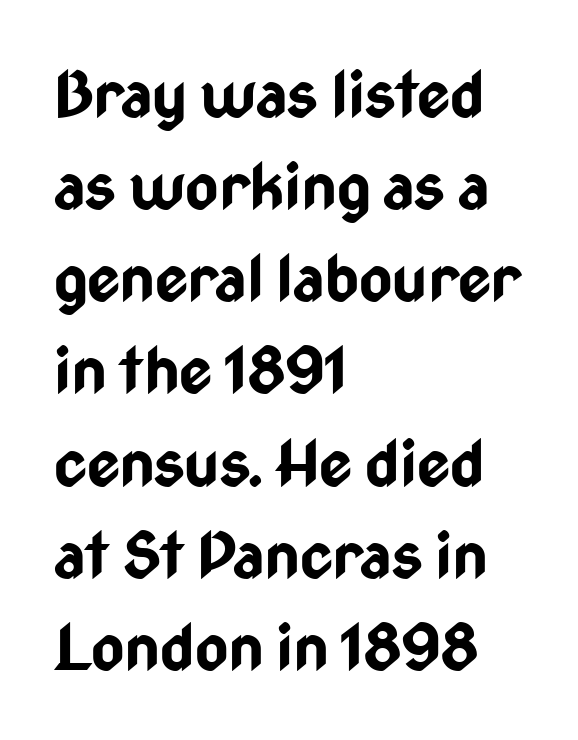
{"serif": "no", "italic": "no", "bold": "yes", "weight": "bold", "width": "condensed", "stroke_contrast": "low", "x_height": "medium", "monospaced": "no", "underline": "no", "align": "left", "line_spacing": "normal", "line_spacing_ratio": 1.44, "letter_spacing": "normal", "letter_spacing_em": 0.0, "glyph_px": 64}
